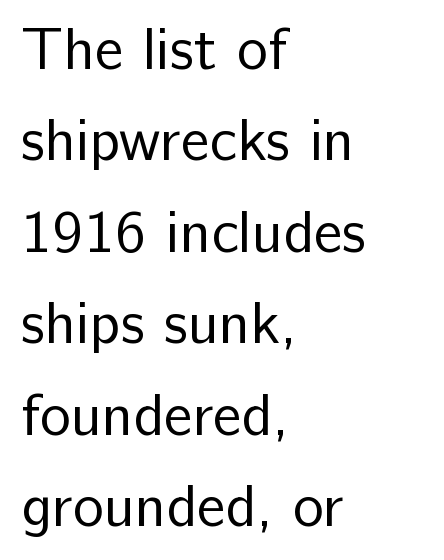
The image shows 59 px regular-weight sans-serif type, upright; set left-aligned, normal line spacing (1.55x), normal letter spacing, not underlined; low stroke contrast and a medium x-height.
